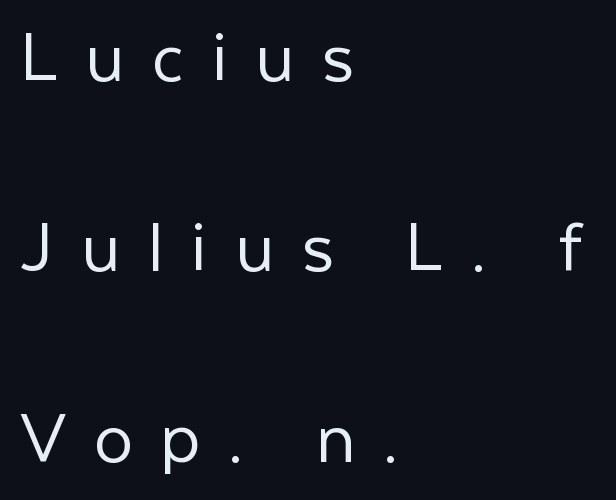
Q: Is the text bold? A: No.
Q: Is the text italic (slanted)? A: No, it is upright.
Q: Is the typeface a serif or a sans-serif typeface? A: Sans-serif.
Q: Is the text underlined? A: No.
Q: How is the paragraph aligned? A: Left-aligned.
Q: Is the spacing between letters normal or unusually wide? A: Unusually wide.
Q: Is the spacing between lines tight, normal or loose? A: Loose.
Q: Width (condensed, normal, or wide)? A: Normal.
Q: Stroke contrast? A: Low.
Q: x-height? A: Medium.
Q: Monospaced? A: No.
